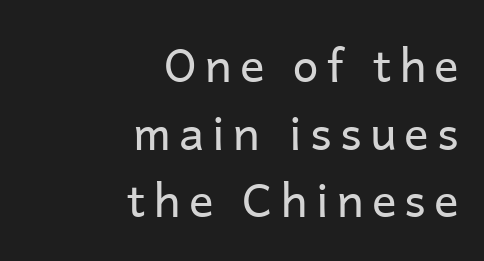
Q: Is the text bold? A: No.
Q: Is the text italic (slanted)? A: No, it is upright.
Q: Is the typeface a serif or a sans-serif typeface? A: Sans-serif.
Q: Is the text underlined? A: No.
Q: How is the paragraph aligned? A: Right-aligned.
Q: Is the spacing between lines tight, normal or loose? A: Normal.
Q: Width (condensed, normal, or wide)? A: Normal.
Q: Stroke contrast? A: Low.
Q: x-height? A: Medium.
Q: Monospaced? A: No.
